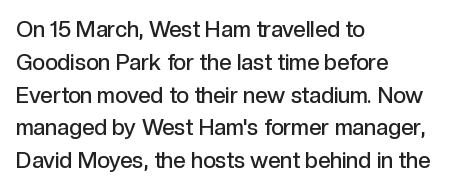
The image shows 22 px text type, upright; set left-aligned, normal line spacing (1.49x), normal letter spacing, not underlined.
